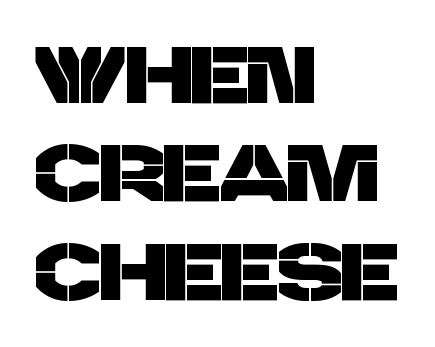
Q: Is the typeface a serif or a sans-serif typeface? A: Sans-serif.
Q: Is the text underlined? A: No.
Q: How is the paragraph aligned? A: Left-aligned.
Q: Is the spacing between letters normal or unusually wide? A: Normal.
Q: Width (condensed, normal, or wide)? A: Normal.
Q: Stroke contrast? A: Low.
Q: x-height? A: Large.
Q: Monospaced? A: No.
